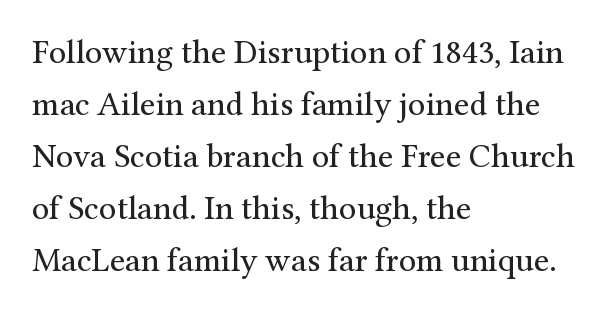
Character widths vary here, with narrow letters taking less room than wide ones. Compared with typical paragraphs, the rows here are spaced about the same. Descenders are the only things crossing below the line. The passage shown is typeset with a serif family. Horizontal alignment here is leftward, the default for most running prose. Vertical strokes here are truly vertical.
